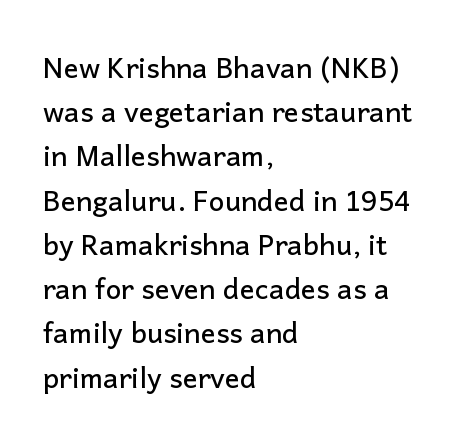
{"serif": "no", "italic": "no", "width": "normal", "stroke_contrast": "low", "x_height": "medium", "monospaced": "no", "underline": "no", "align": "left", "line_spacing": "normal", "line_spacing_ratio": 1.58, "letter_spacing": "normal", "letter_spacing_em": 0.0, "glyph_px": 28}
